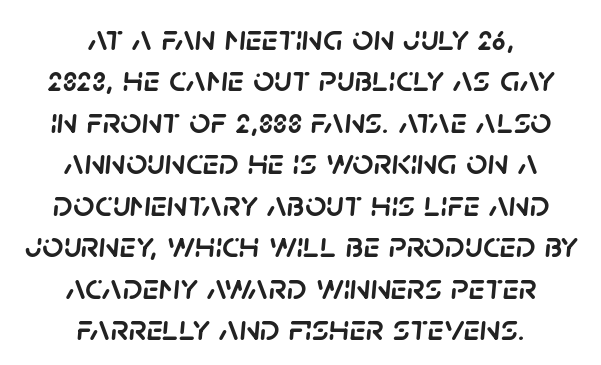
If you drew a line through each stem, it would be angled. The space beneath each line is pristine and unruled. The paragraph shown floats in the horizontal middle. Regarding leading, the lines here are crowded together.
